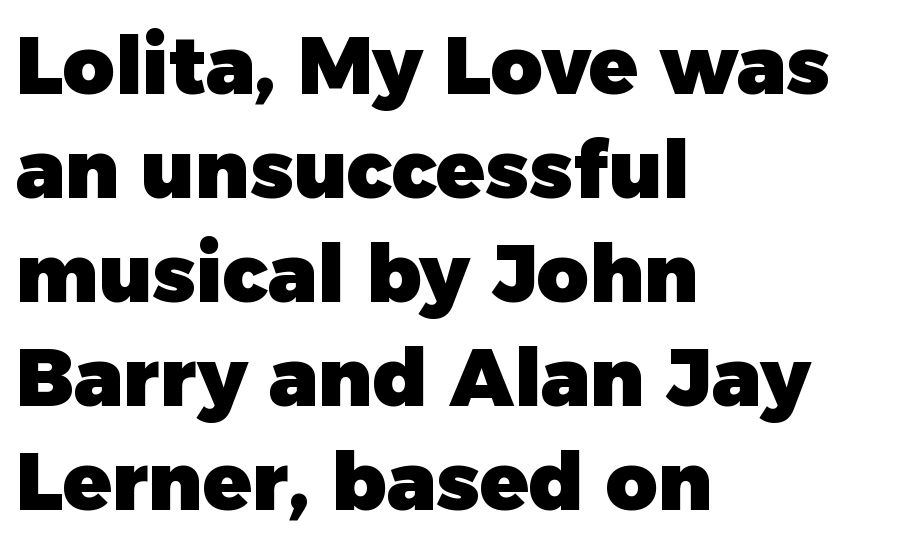
The image shows 80 px heavy sans-serif type, upright; set left-aligned, normal line spacing (1.3x), normal letter spacing, not underlined; low stroke contrast and a medium x-height.
